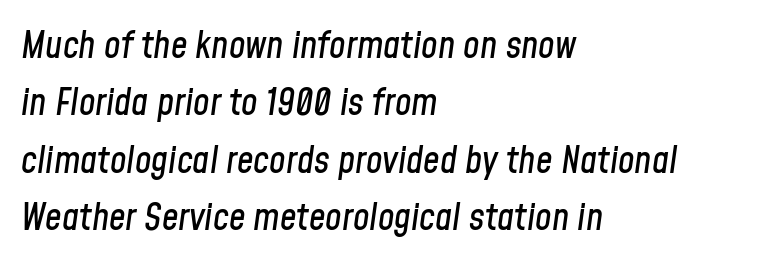
{"italic": "yes", "lean": "right", "slant_degrees": 8, "width": "condensed", "stroke_contrast": "low", "x_height": "medium", "monospaced": "no", "underline": "no", "align": "left", "line_spacing": "normal", "line_spacing_ratio": 1.55, "letter_spacing": "normal", "letter_spacing_em": 0.0, "glyph_px": 37}
